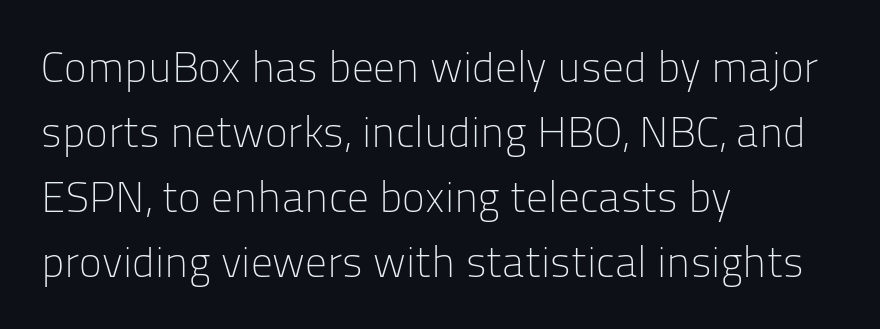
The passage shown has conventional tracking throughout. Here the designer chose a conventional face with non-uniform glyph widths. No heavy texture on the line: the type isn't bold. The lines sit at an ordinary, default distance from one another.
